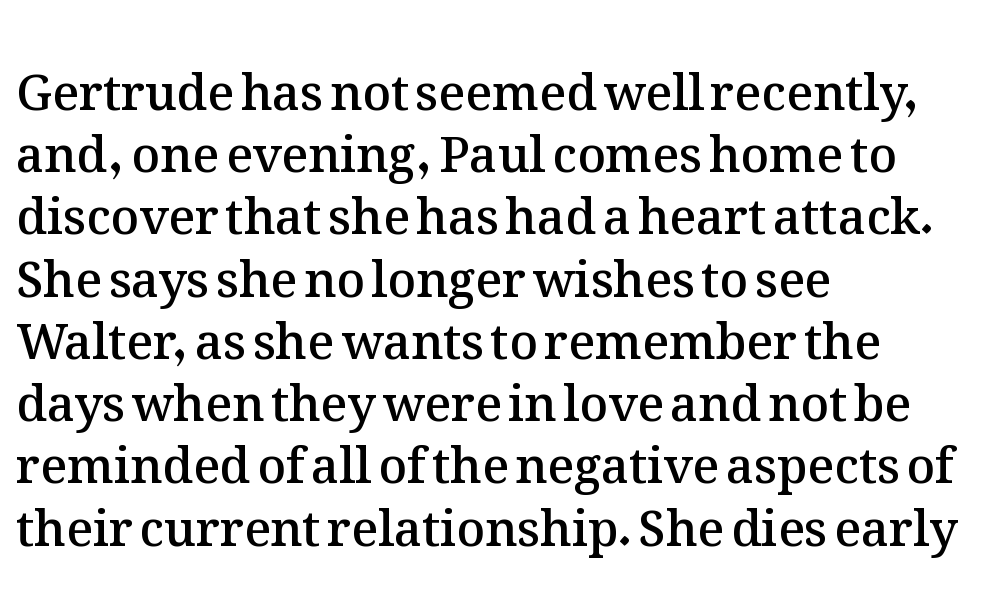
The image shows 49 px semibold type, upright; set left-aligned, normal line spacing (1.27x), normal letter spacing, not underlined; medium stroke contrast and a medium x-height.
